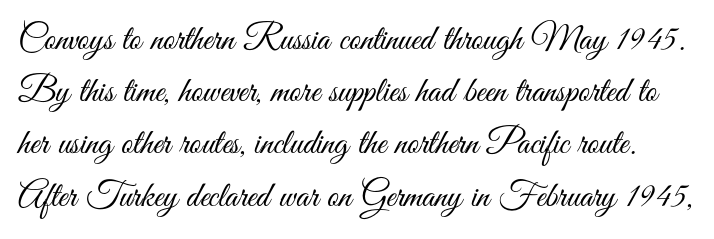
Q: Is the text bold? A: No.
Q: Is the text italic (slanted)? A: Yes.
Q: Is the typeface a serif or a sans-serif typeface? A: Sans-serif.
Q: Is the text underlined? A: No.
Q: Is the spacing between letters normal or unusually wide? A: Normal.
Q: Is the spacing between lines tight, normal or loose? A: Normal.
Q: Width (condensed, normal, or wide)? A: Condensed.
Q: Stroke contrast? A: Medium.
Q: x-height? A: Small.
Q: Monospaced? A: No.
